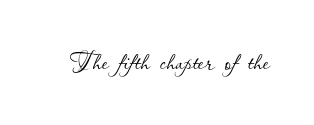
Q: Is the text bold? A: No.
Q: Is the text italic (slanted)? A: Yes.
Q: Is the text underlined? A: No.
Q: Is the spacing between letters normal or unusually wide? A: Normal.
Q: Width (condensed, normal, or wide)? A: Normal.
Q: Stroke contrast? A: Low.
Q: x-height? A: Small.
Q: Monospaced? A: No.
